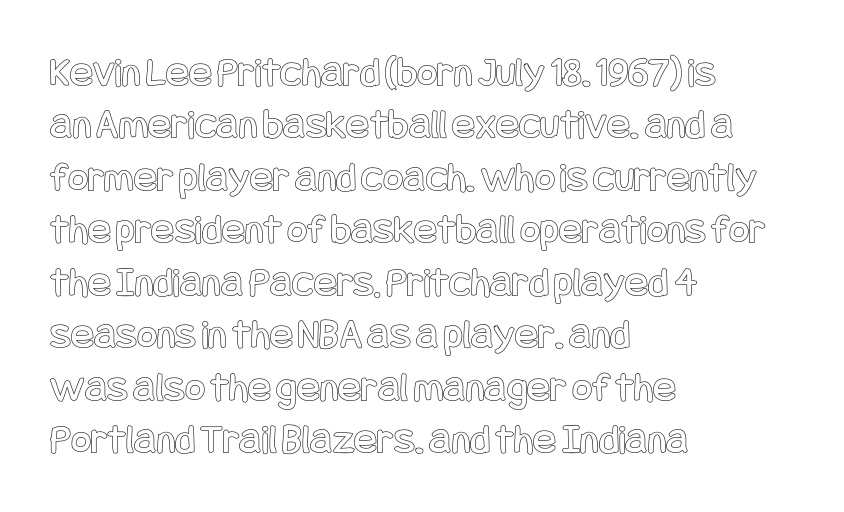
Q: Is the text italic (slanted)? A: No, it is upright.
Q: Is the text underlined? A: No.
Q: How is the paragraph aligned? A: Left-aligned.
Q: Is the spacing between letters normal or unusually wide? A: Normal.
Q: Width (condensed, normal, or wide)? A: Condensed.
Q: x-height? A: Large.
